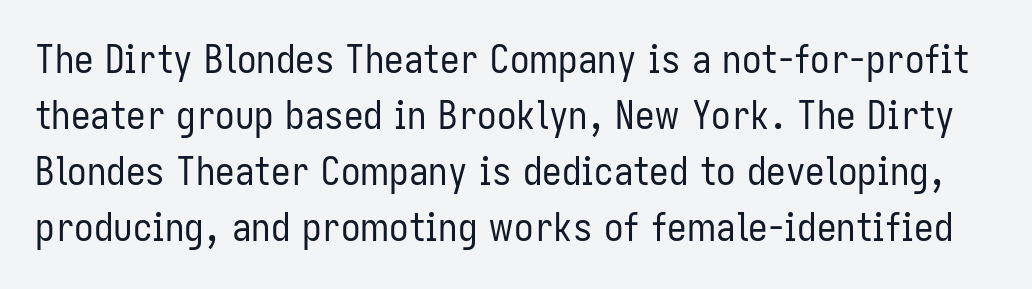
A light-to-regular cut is what we see here. The letters sit at their default tracking, neither squeezed nor spread. Posture: upright roman. The type family on display is of the sans-serif kind. The rendering uses natural spacing where letterforms have individual widths.
